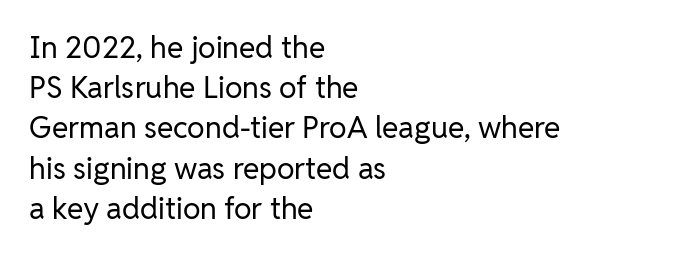
Is the block centered? No — it sits flush against the left margin. Beneath every word, the page is bare. Grotesque or geometric, the face here clearly has no serifs. Look at the tracking — it's just the regular setting, nothing added. Line spacing here is normal. Here the designer chose a conventional face with non-uniform glyph widths.
